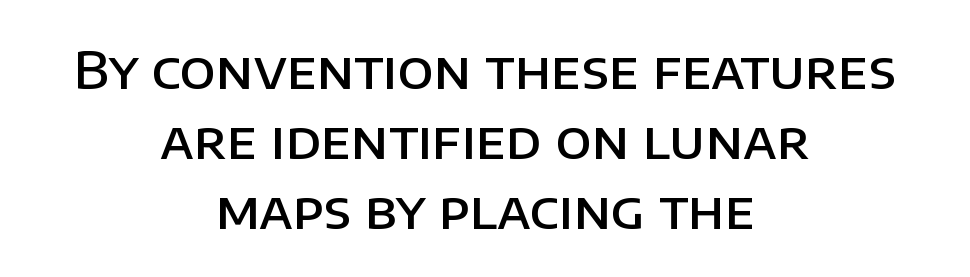
The image shows 52 px semibold sans-serif type, upright; set centered, normal line spacing (1.35x), normal letter spacing, not underlined; low stroke contrast and a large x-height.
